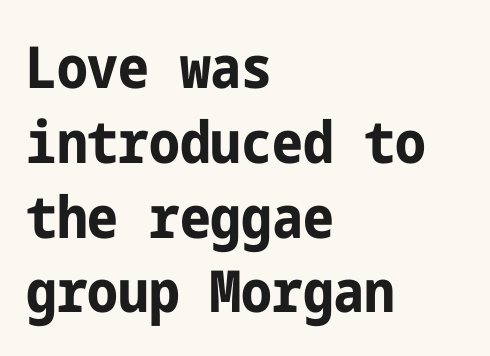
Unlike italic type, these characters show no tilt at all. Heft: maximum for text — a bold. All the whitespace from short lines collects on the right. The type family on display is of the sans-serif kind. A typesetter would call this leading conventional body-copy spacing.
